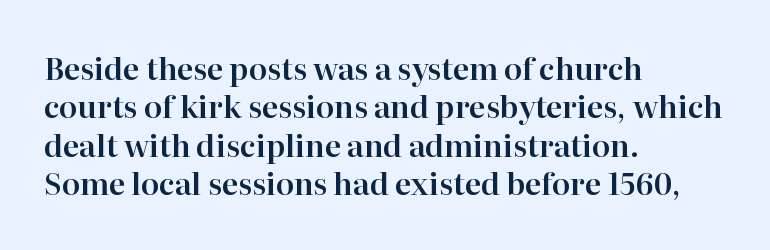
Q: Is the text italic (slanted)? A: No, it is upright.
Q: Is the typeface a serif or a sans-serif typeface? A: Serif.
Q: Is the text underlined? A: No.
Q: How is the paragraph aligned? A: Left-aligned.
Q: Is the spacing between letters normal or unusually wide? A: Normal.
Q: Is the spacing between lines tight, normal or loose? A: Normal.
Q: Width (condensed, normal, or wide)? A: Normal.
Q: Stroke contrast? A: High.
Q: x-height? A: Medium.
Q: Monospaced? A: No.
